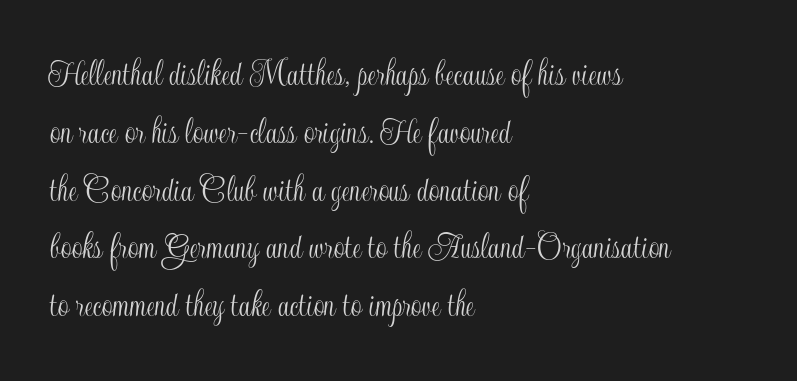
{"width": "condensed", "x_height": "small", "monospaced": "no", "underline": "no", "align": "left", "line_spacing": "normal", "line_spacing_ratio": 1.52, "letter_spacing": "normal", "letter_spacing_em": 0.0, "glyph_px": 38}
